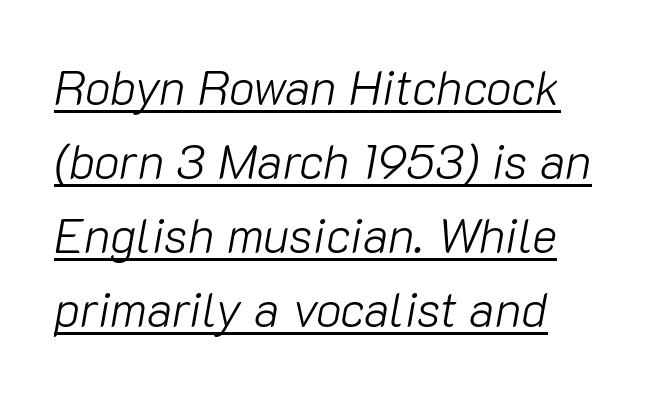
{"italic": "yes", "lean": "right", "slant_degrees": 10, "bold": "no", "weight": "light", "width": "normal", "stroke_contrast": "low", "x_height": "medium", "monospaced": "no", "underline": "yes", "line_spacing": "normal", "line_spacing_ratio": 1.54, "letter_spacing": "normal", "letter_spacing_em": 0.0, "glyph_px": 48}
